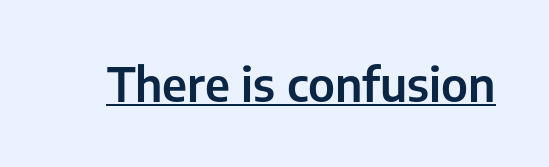
The image shows 46 px sans-serif type, upright; set normal letter spacing, underlined; low stroke contrast and a medium x-height.
